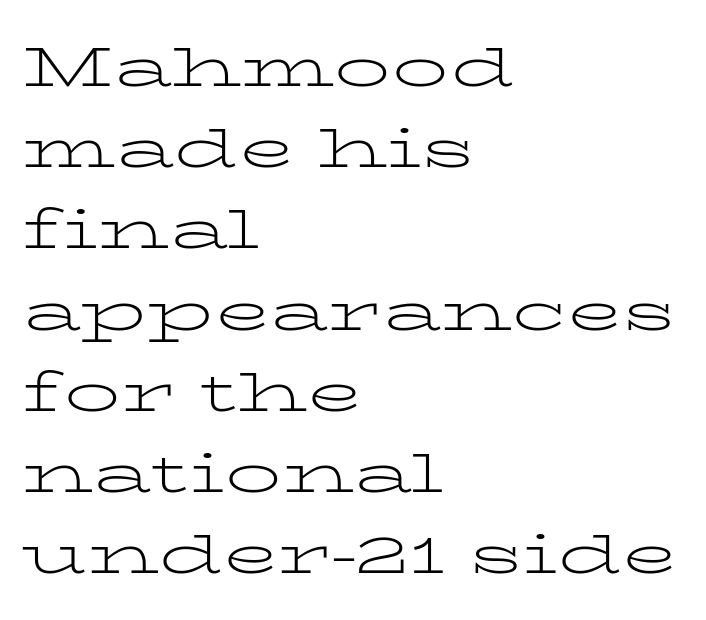
No italicization has been applied; the sample stays upright. The rendering uses natural spacing where letterforms have individual widths. Heft: none added — not bold. Check the space under the baseline: it is left empty. What's the leading like? Ordinary, nothing unusual.
